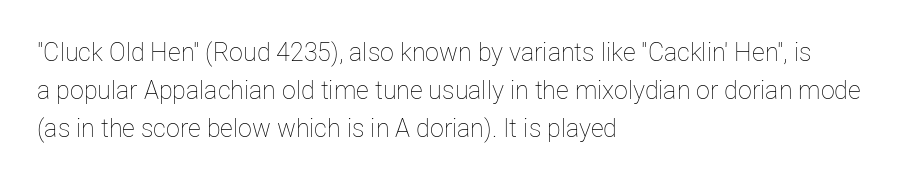
The image shows 25 px text type, upright; set left-aligned, normal line spacing (1.53x), normal letter spacing, not underlined.
